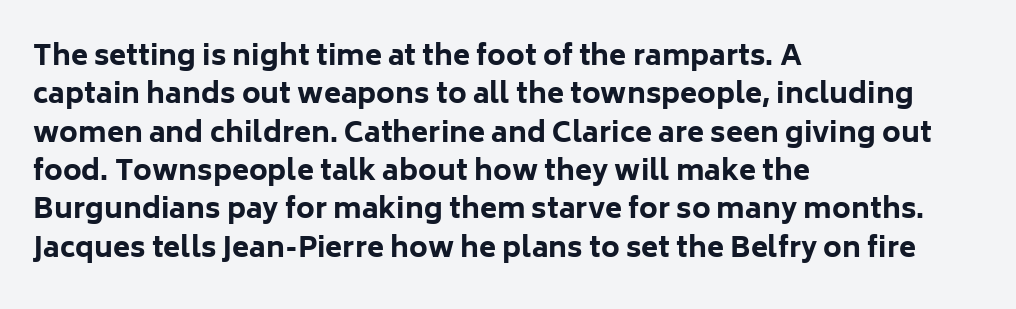
The sample has been set heavy, in full bold. Regarding leading, the lines here are spaced in the standard way. Posture: straight, roman, zero tilt. Line beginnings align vertically; line endings do not. Characters follow at the spacing the type designer built in. Underlining? Definitely not there.
